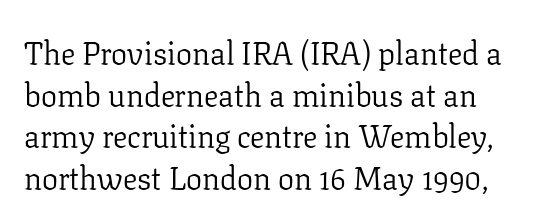
{"serif": "yes", "italic": "no", "bold": "no", "weight": "light", "width": "normal", "stroke_contrast": "low", "x_height": "medium", "monospaced": "no", "underline": "no", "line_spacing": "normal", "line_spacing_ratio": 1.3, "letter_spacing": "normal", "letter_spacing_em": 0.0, "glyph_px": 32}
